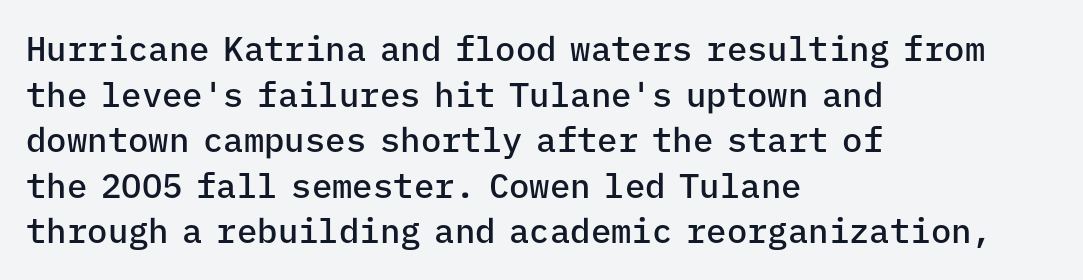
Unlike a traditional serif, this face leaves its strokes unadorned. In terms of posture, this sample is upright. The line texture is even and compact thanks to regular tracking. Alignment: flush left.
